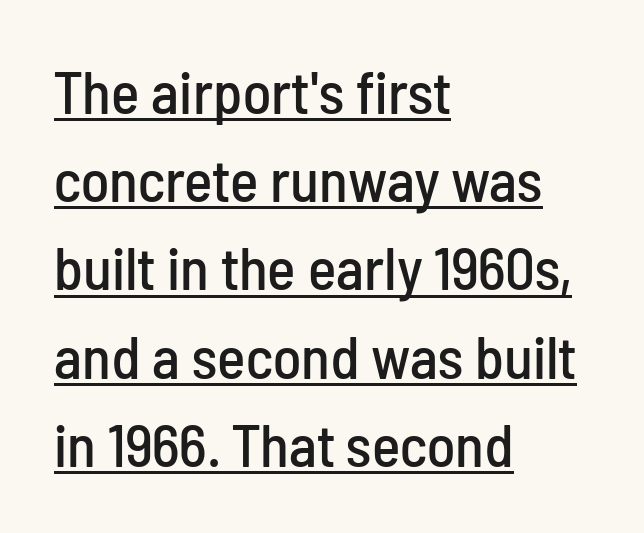
{"serif": "no", "italic": "no", "width": "condensed", "stroke_contrast": "low", "x_height": "medium", "monospaced": "no", "underline": "yes", "align": "left", "line_spacing": "normal", "line_spacing_ratio": 1.47, "letter_spacing": "normal", "letter_spacing_em": 0.0, "glyph_px": 60}
